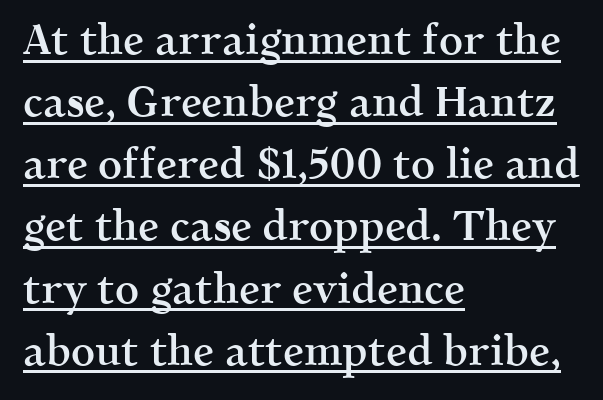
The image shows 42 px semibold serif type, upright; set left-aligned, normal line spacing (1.48x), normal letter spacing, underlined; a medium x-height.
